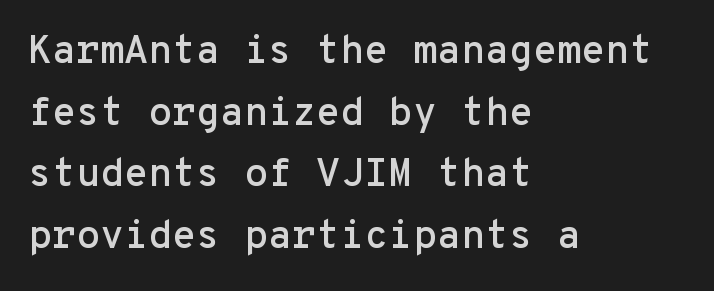
Quick note: underline off. The lines are quadded left. Fixed-width glyphs throughout — classic coding-font behaviour. Serif or sans? Sans — the stroke terminals are bare. Regular leading. The lettering holds an erect, upright posture throughout.
